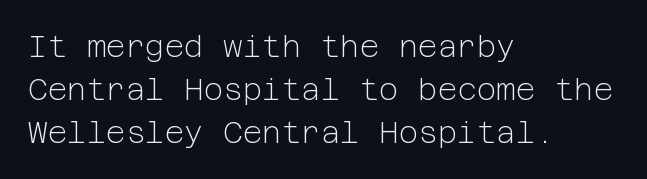
{"serif": "no", "italic": "no", "bold": "no", "weight": "light", "width": "normal", "stroke_contrast": "low", "x_height": "medium", "underline": "no", "align": "left", "line_spacing": "normal", "line_spacing_ratio": 1.44, "letter_spacing": "normal", "letter_spacing_em": 0.0, "glyph_px": 30}
